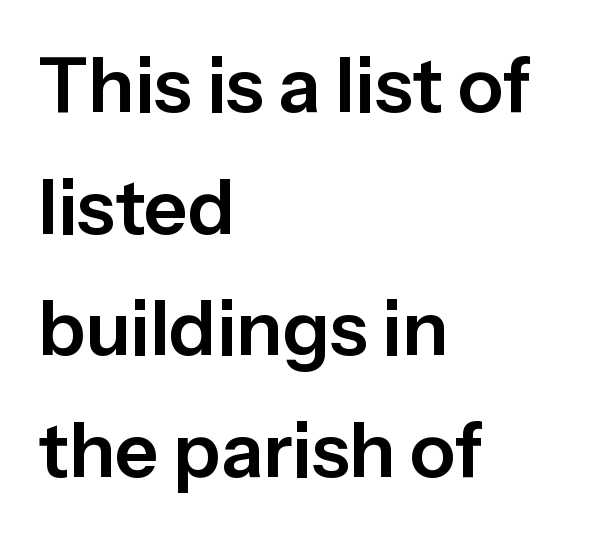
{"serif": "no", "italic": "no", "width": "normal", "stroke_contrast": "low", "x_height": "medium", "monospaced": "no", "underline": "no", "align": "left", "line_spacing": "normal", "line_spacing_ratio": 1.6, "letter_spacing": "normal", "letter_spacing_em": 0.0, "glyph_px": 76}
